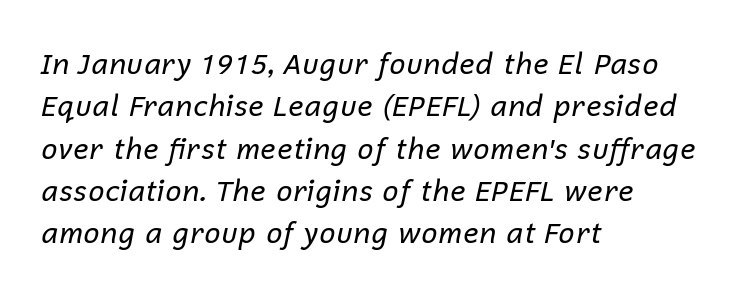
The glyphs are unaccompanied by any horizontal stroke below them. The letterforms sit at book weight or below. It's the slanting kind of type. Tracking value appears to be zero — textbook default spacing. These lines are rendered in a variable-pitch font.
